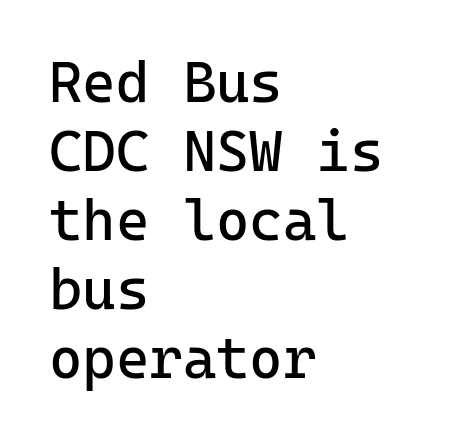
{"serif": "no", "italic": "no", "bold": "no", "weight": "regular", "width": "normal", "stroke_contrast": "low", "x_height": "medium", "monospaced": "yes", "underline": "no", "align": "left", "line_spacing_ratio": 1.21, "letter_spacing": "normal", "letter_spacing_em": 0.0, "glyph_px": 57}
